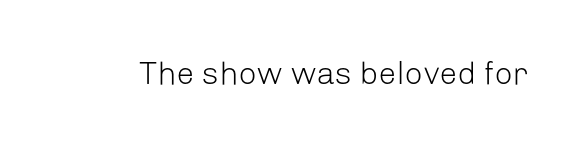
The image shows 32 px light sans-serif type, upright; set normal letter spacing, not underlined; low stroke contrast and a medium x-height.
